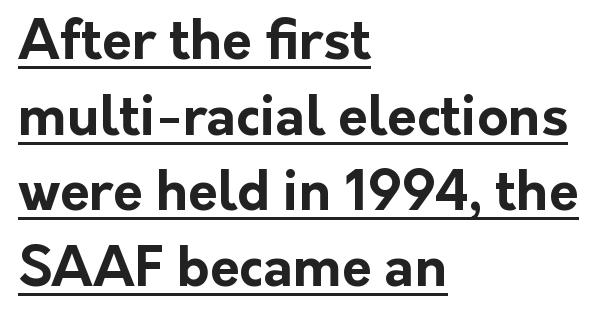
Q: Is the text bold? A: Yes.
Q: Is the text italic (slanted)? A: No, it is upright.
Q: Is the typeface a serif or a sans-serif typeface? A: Sans-serif.
Q: Is the text underlined? A: Yes.
Q: How is the paragraph aligned? A: Left-aligned.
Q: Is the spacing between letters normal or unusually wide? A: Normal.
Q: Is the spacing between lines tight, normal or loose? A: Normal.
Q: Width (condensed, normal, or wide)? A: Normal.
Q: Stroke contrast? A: Low.
Q: x-height? A: Medium.
Q: Monospaced? A: No.
